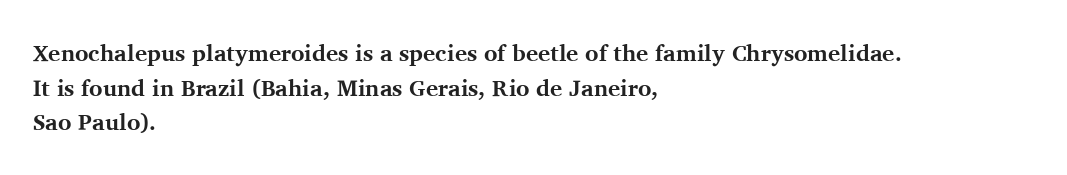
{"italic": "no", "bold": "yes", "underline": "no", "align": "left", "line_spacing": "normal", "line_spacing_ratio": 1.51, "letter_spacing": "normal", "letter_spacing_em": 0.0, "glyph_px": 23}
